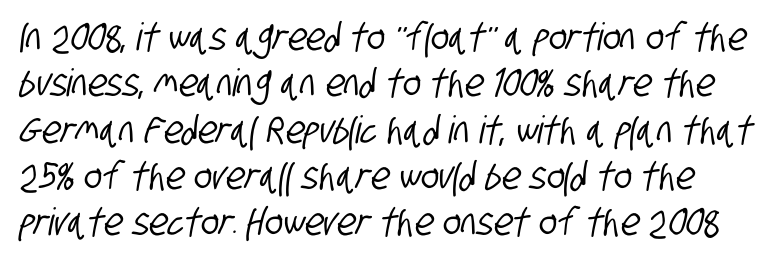
Each letter's strokes conclude bluntly, with no projecting serifs. Is the letter spacing exaggerated? No — it looks like the ordinary default. Clear beneath every line of the passage. The rendering uses natural spacing where letterforms have individual widths.
